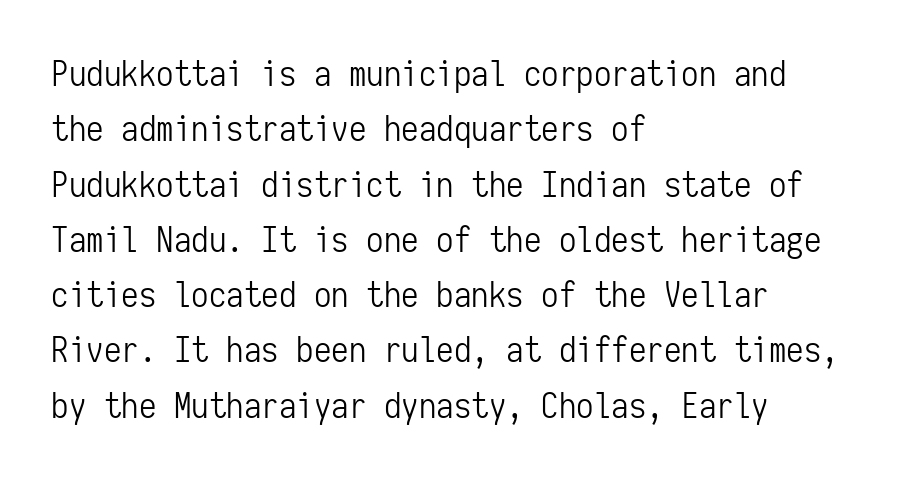
{"serif": "no", "italic": "no", "bold": "no", "weight": "light", "width": "condensed", "stroke_contrast": "low", "x_height": "medium", "monospaced": "yes", "underline": "no", "align": "left", "line_spacing": "normal", "line_spacing_ratio": 1.58, "letter_spacing": "normal", "letter_spacing_em": 0.0, "glyph_px": 35}
